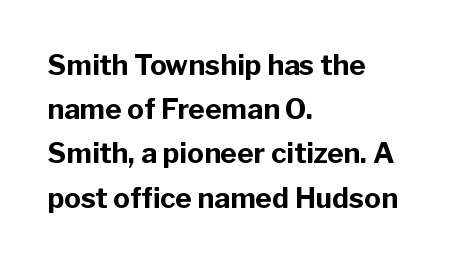
The image shows 28 px bold sans-serif type, upright; set left-aligned, normal line spacing (1.58x), normal letter spacing, not underlined; low stroke contrast and a medium x-height.
